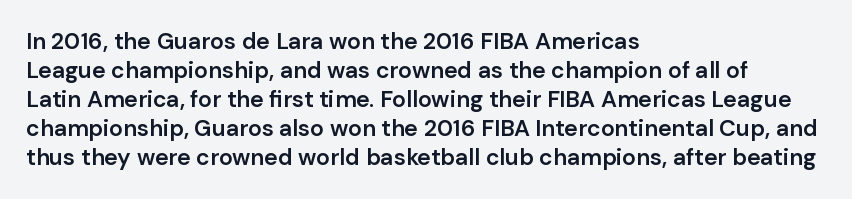
Q: Is the text bold? A: Semi-bold.
Q: Is the text italic (slanted)? A: No, it is upright.
Q: Is the text underlined? A: No.
Q: How is the paragraph aligned? A: Left-aligned.
Q: Is the spacing between letters normal or unusually wide? A: Normal.
Q: Is the spacing between lines tight, normal or loose? A: Normal.
